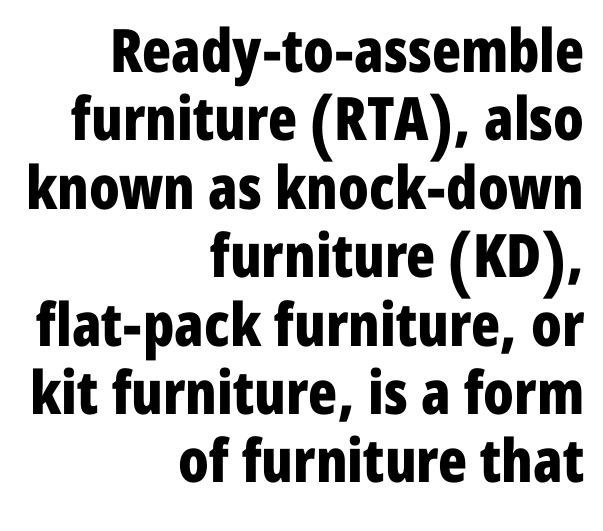
Q: Is the text bold? A: Yes.
Q: Is the text italic (slanted)? A: No, it is upright.
Q: Is the typeface a serif or a sans-serif typeface? A: Sans-serif.
Q: Is the text underlined? A: No.
Q: How is the paragraph aligned? A: Right-aligned.
Q: Is the spacing between letters normal or unusually wide? A: Normal.
Q: Is the spacing between lines tight, normal or loose? A: Tight.
Q: Width (condensed, normal, or wide)? A: Condensed.
Q: Stroke contrast? A: Low.
Q: x-height? A: Medium.
Q: Monospaced? A: No.
